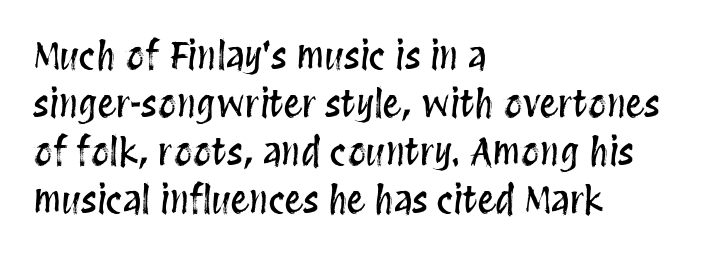
Plain, unruled lines of type. Leading matches the norm, producing a regular column. A typesetter would mark this as roman, not italic. The paragraph shown leans on its left margin. Proportional: the letters do not fall into vertical columns.
